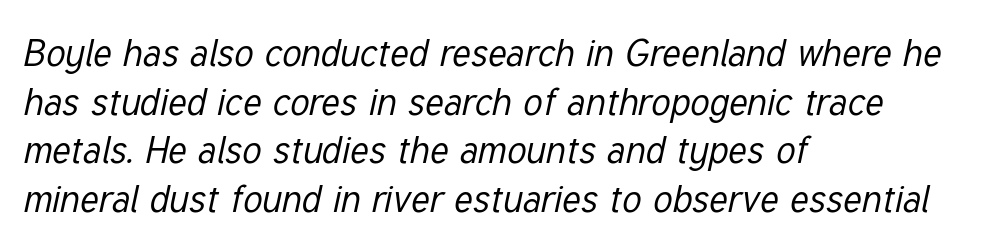
Q: Is the text bold? A: No.
Q: Is the text italic (slanted)? A: Yes, it leans right by about 12 degrees.
Q: Is the text underlined? A: No.
Q: How is the paragraph aligned? A: Left-aligned.
Q: Is the spacing between letters normal or unusually wide? A: Normal.
Q: Is the spacing between lines tight, normal or loose? A: Normal.
Q: Width (condensed, normal, or wide)? A: Condensed.
Q: Stroke contrast? A: Low.
Q: x-height? A: Medium.
Q: Monospaced? A: No.
